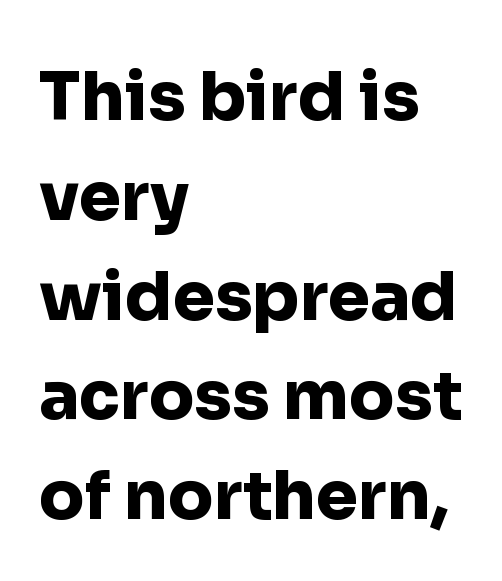
The letterforms sit shoulder to shoulder at normal distance. Quick note: interline space is typical. This rendering employs a face without finishing strokes, i.e., a sans-serif. No word sits above an underline.
